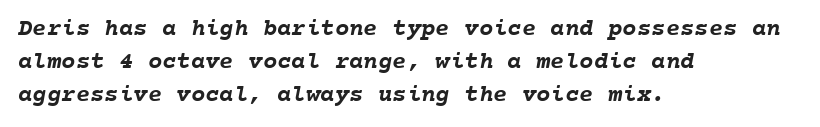
The image shows 24 px bold type; set left-aligned, normal line spacing (1.37x), normal letter spacing, not underlined.
